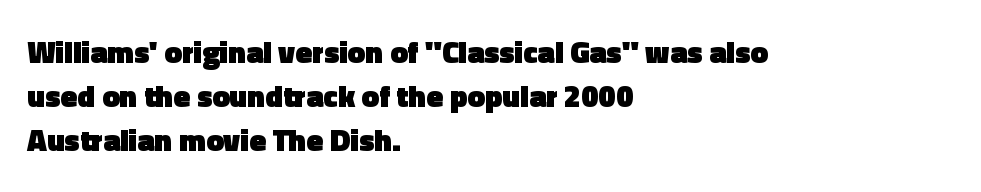
{"serif": "no", "italic": "no", "bold": "yes", "weight": "heavy", "width": "normal", "x_height": "medium", "monospaced": "no", "underline": "no", "align": "left", "line_spacing": "normal", "line_spacing_ratio": 1.42, "letter_spacing": "normal", "letter_spacing_em": 0.0, "glyph_px": 31}
